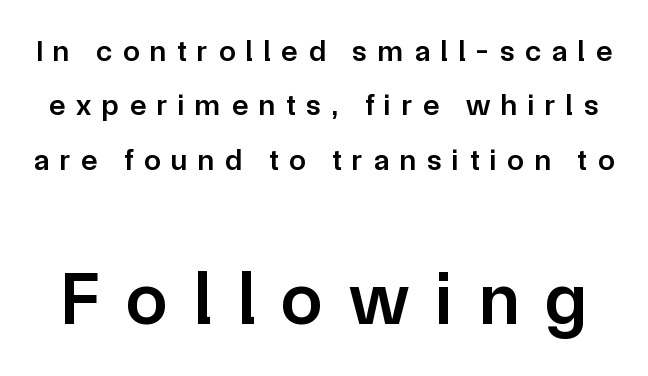
The image shows 74 px semibold sans-serif type, upright; set line spacing 1.81x, unusually wide letter spacing (+0.36 em), not underlined; the second (bottom) block is 2.47x larger; low stroke contrast and a medium x-height.
